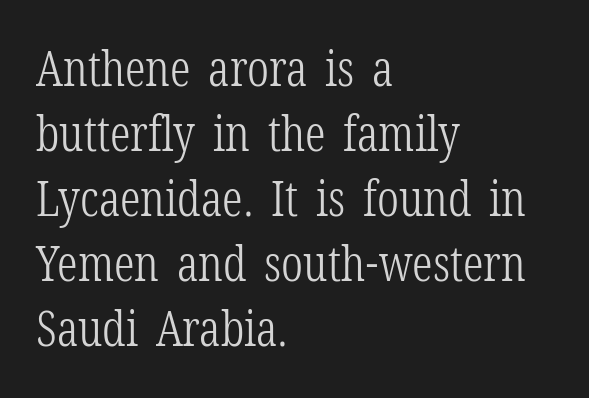
{"serif": "yes", "italic": "no", "bold": "no", "weight": "light", "width": "condensed", "stroke_contrast": "low", "x_height": "medium", "monospaced": "no", "underline": "no", "align": "left", "line_spacing": "normal", "line_spacing_ratio": 1.3, "letter_spacing": "normal", "letter_spacing_em": 0.0, "glyph_px": 50}
